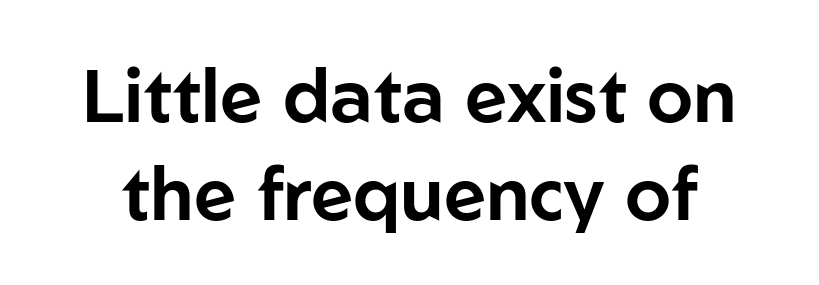
Q: Is the text italic (slanted)? A: No, it is upright.
Q: Is the typeface a serif or a sans-serif typeface? A: Sans-serif.
Q: Is the text underlined? A: No.
Q: Is the spacing between letters normal or unusually wide? A: Normal.
Q: Is the spacing between lines tight, normal or loose? A: Normal.
Q: Width (condensed, normal, or wide)? A: Normal.
Q: Stroke contrast? A: Low.
Q: x-height? A: Medium.
Q: Monospaced? A: No.
